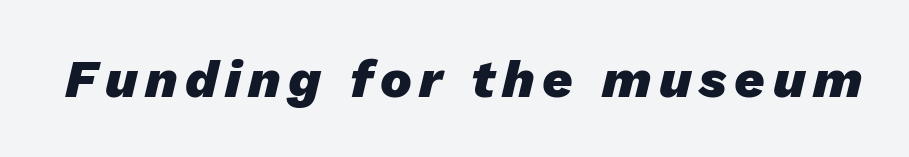
These lines are rendered in a variable-pitch font. If you drew a line through each stem, it would be angled. Descender tails drop into unmarked territory. The glyphs have the mass of a bold cut.
